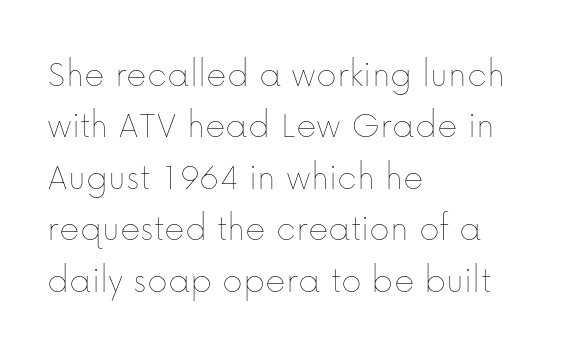
{"italic": "no", "bold": "no", "weight": "thin", "width": "normal", "stroke_contrast": "low", "x_height": "medium", "monospaced": "no", "underline": "no", "align": "left", "line_spacing": "normal", "line_spacing_ratio": 1.32, "letter_spacing": "normal", "letter_spacing_em": 0.0, "glyph_px": 39}
